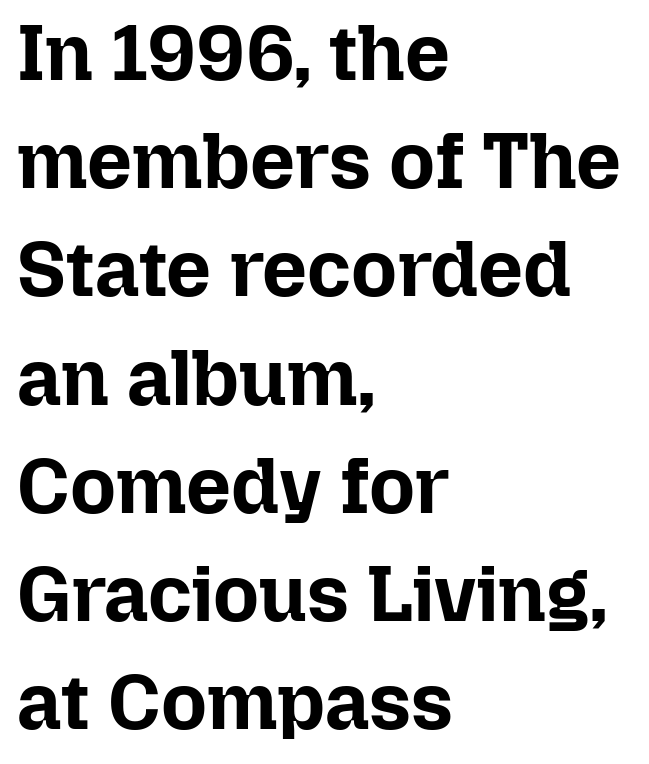
Q: Is the text bold? A: Yes.
Q: Is the text italic (slanted)? A: No, it is upright.
Q: Is the text underlined? A: No.
Q: How is the paragraph aligned? A: Left-aligned.
Q: Is the spacing between letters normal or unusually wide? A: Normal.
Q: Is the spacing between lines tight, normal or loose? A: Normal.
Q: Width (condensed, normal, or wide)? A: Normal.
Q: Stroke contrast? A: Low.
Q: x-height? A: Medium.
Q: Monospaced? A: No.
